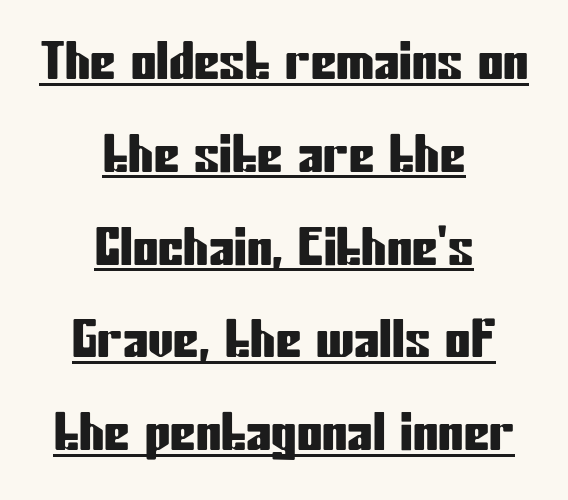
Q: Is the text italic (slanted)? A: No, it is upright.
Q: Is the typeface a serif or a sans-serif typeface? A: Sans-serif.
Q: Is the text underlined? A: Yes.
Q: How is the paragraph aligned? A: Centered.
Q: Is the spacing between letters normal or unusually wide? A: Normal.
Q: Width (condensed, normal, or wide)? A: Condensed.
Q: Stroke contrast? A: Low.
Q: x-height? A: Medium.
Q: Monospaced? A: No.
